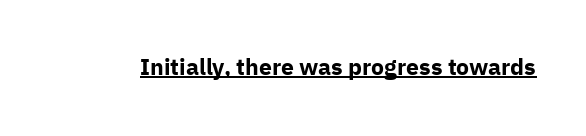
{"italic": "no", "bold": "yes", "underline": "yes", "letter_spacing": "normal", "letter_spacing_em": 0.0, "glyph_px": 23}
